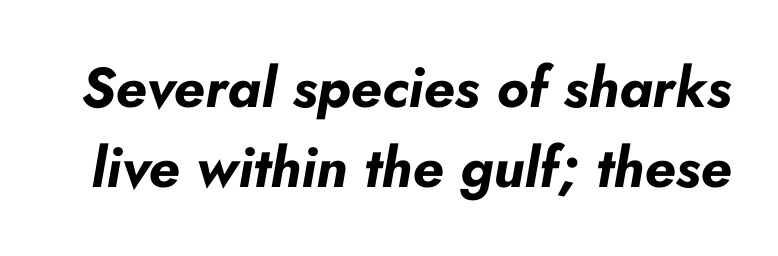
Q: Is the text bold? A: Yes.
Q: Is the text italic (slanted)? A: Yes, it leans right by about 10 degrees.
Q: Is the text underlined? A: No.
Q: Is the spacing between letters normal or unusually wide? A: Normal.
Q: Is the spacing between lines tight, normal or loose? A: Normal.
Q: Width (condensed, normal, or wide)? A: Normal.
Q: Stroke contrast? A: Low.
Q: x-height? A: Small.
Q: Monospaced? A: No.
